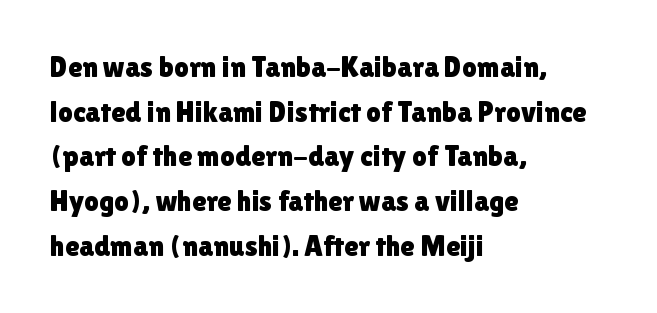
{"serif": "no", "italic": "no", "width": "normal", "x_height": "medium", "monospaced": "no", "underline": "no", "align": "left", "line_spacing": "normal", "line_spacing_ratio": 1.54, "letter_spacing": "normal", "letter_spacing_em": 0.0, "glyph_px": 29}
